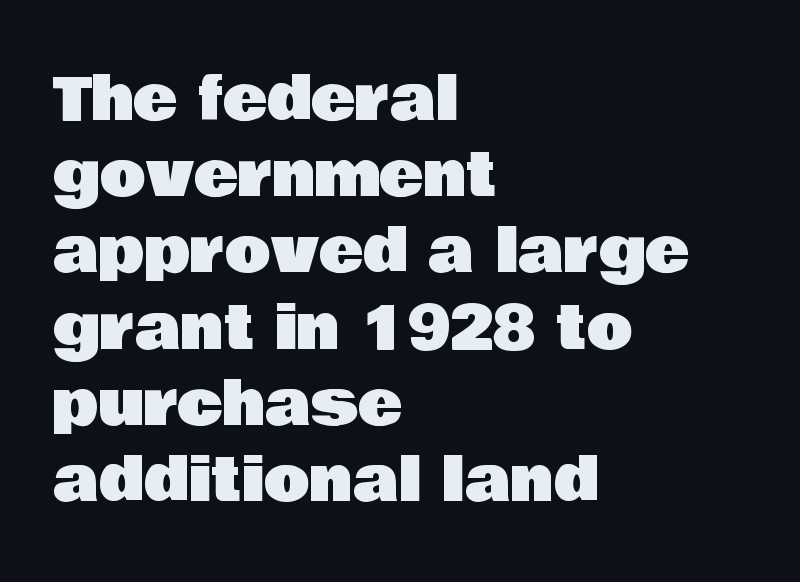
{"serif": "no", "italic": "no", "width": "normal", "stroke_contrast": "low", "x_height": "large", "monospaced": "no", "underline": "no", "align": "left", "line_spacing": "normal", "line_spacing_ratio": 1.27, "letter_spacing": "normal", "letter_spacing_em": 0.0, "glyph_px": 60}
